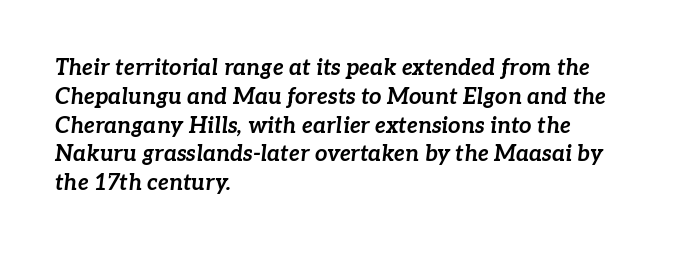
The baseline area is clear. The line texture is even and compact thanks to regular tracking. Line starts are locked; line ends wander. The typesetting leans heavy: a genuine bold. Leading: standard.
